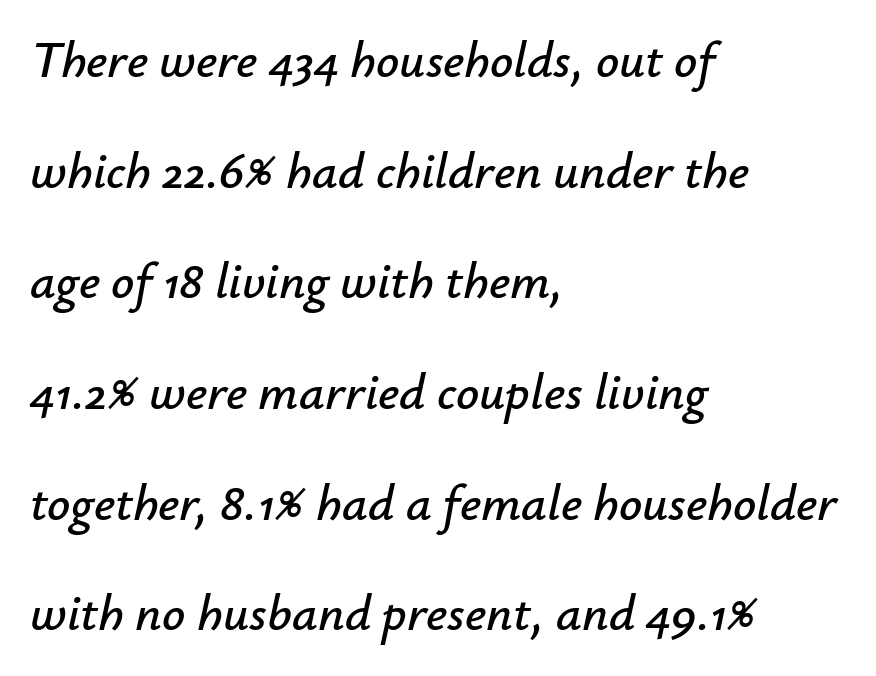
Q: Is the text italic (slanted)? A: Yes, it leans right by about 12 degrees.
Q: Is the text underlined? A: No.
Q: How is the paragraph aligned? A: Left-aligned.
Q: Is the spacing between letters normal or unusually wide? A: Normal.
Q: Is the spacing between lines tight, normal or loose? A: Loose.
Q: Width (condensed, normal, or wide)? A: Normal.
Q: Stroke contrast? A: Low.
Q: x-height? A: Small.
Q: Monospaced? A: No.
